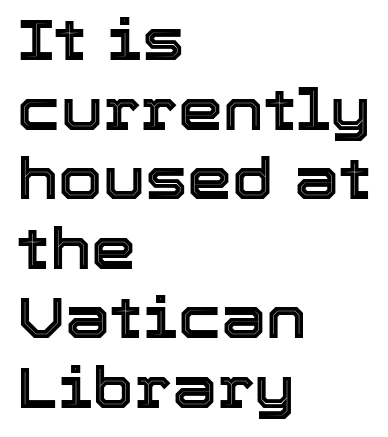
Q: Is the text italic (slanted)? A: No, it is upright.
Q: Is the text underlined? A: No.
Q: How is the paragraph aligned? A: Left-aligned.
Q: Is the spacing between letters normal or unusually wide? A: Normal.
Q: Width (condensed, normal, or wide)? A: Normal.
Q: x-height? A: Medium.
Q: Monospaced? A: No.
